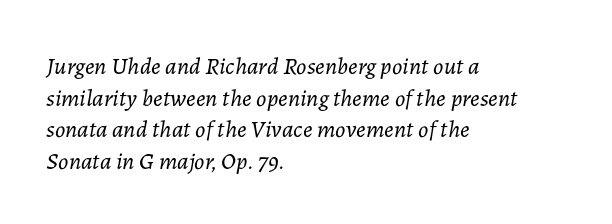
{"italic": "yes", "lean": "right", "slant_degrees": 7, "bold": "no", "underline": "no", "align": "left", "line_spacing": "normal", "line_spacing_ratio": 1.32, "letter_spacing": "normal", "letter_spacing_em": 0.0, "glyph_px": 24}
